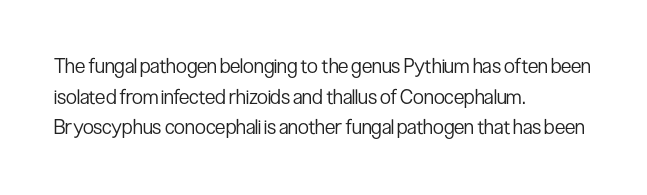
If you drew a line through each stem, it would be perfectly vertical. Students, observe: this is what conventionally led text looks like. Alignment: flush left. Decoration check: the copy has no underline.
